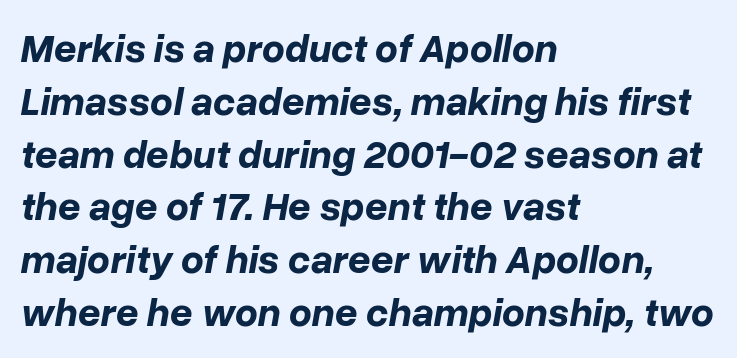
Q: Is the text bold? A: Yes.
Q: Is the text italic (slanted)? A: Yes, it leans right by about 10 degrees.
Q: Is the text underlined? A: No.
Q: How is the paragraph aligned? A: Left-aligned.
Q: Is the spacing between letters normal or unusually wide? A: Normal.
Q: Is the spacing between lines tight, normal or loose? A: Normal.
Q: Width (condensed, normal, or wide)? A: Normal.
Q: Stroke contrast? A: Low.
Q: x-height? A: Medium.
Q: Monospaced? A: No.
